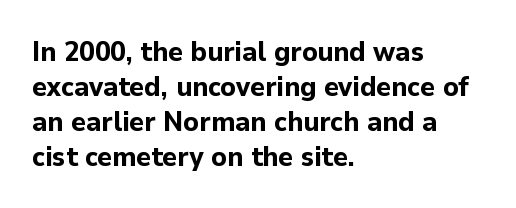
The image shows 28 px bold sans-serif type, upright; set left-aligned, normal line spacing (1.25x), normal letter spacing, not underlined; low stroke contrast and a medium x-height.
